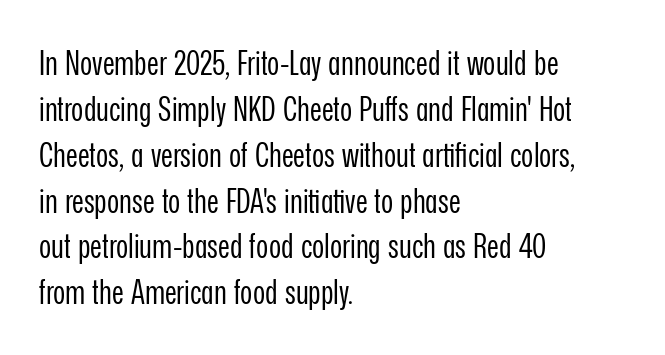
Q: Is the text bold? A: No.
Q: Is the text italic (slanted)? A: No, it is upright.
Q: Is the typeface a serif or a sans-serif typeface? A: Sans-serif.
Q: Is the text underlined? A: No.
Q: How is the paragraph aligned? A: Left-aligned.
Q: Is the spacing between letters normal or unusually wide? A: Normal.
Q: Is the spacing between lines tight, normal or loose? A: Normal.
Q: Width (condensed, normal, or wide)? A: Condensed.
Q: Stroke contrast? A: Low.
Q: x-height? A: Medium.
Q: Monospaced? A: No.
